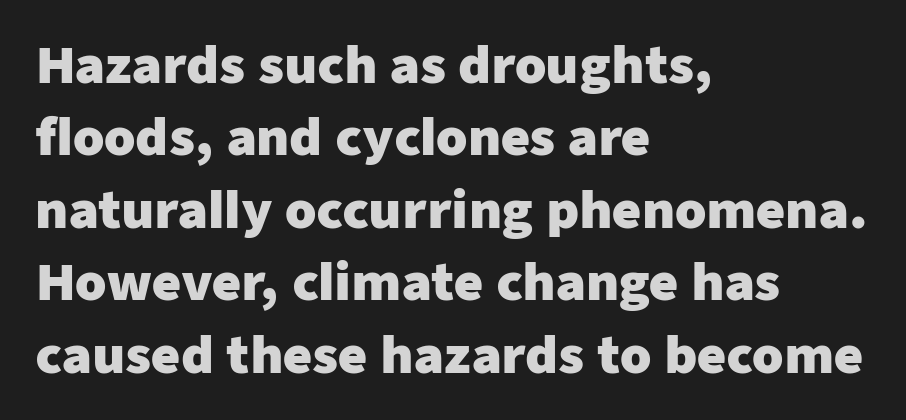
The vertical gap from one line to the next is medium. Plain, unruled lines of type. Compared with a centered layout, this one pins lines to the left instead. The type sits square on the baseline with zero lean. This sample has the flowing, uneven cadence of proportional lettering. The font family rendered here belongs to the sans-serif group.
